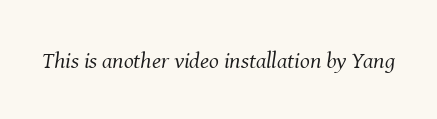
Q: Is the text bold? A: No.
Q: Is the text italic (slanted)? A: Yes, it leans right by about 8 degrees.
Q: Is the text underlined? A: No.
Q: Is the spacing between letters normal or unusually wide? A: Normal.
